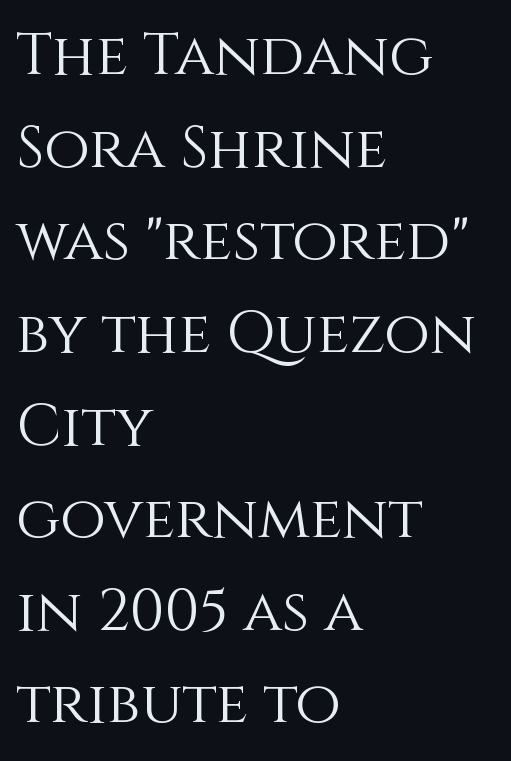
The image shows 59 px light type, upright; set left-aligned, normal line spacing (1.57x), normal letter spacing, not underlined; a large x-height.
